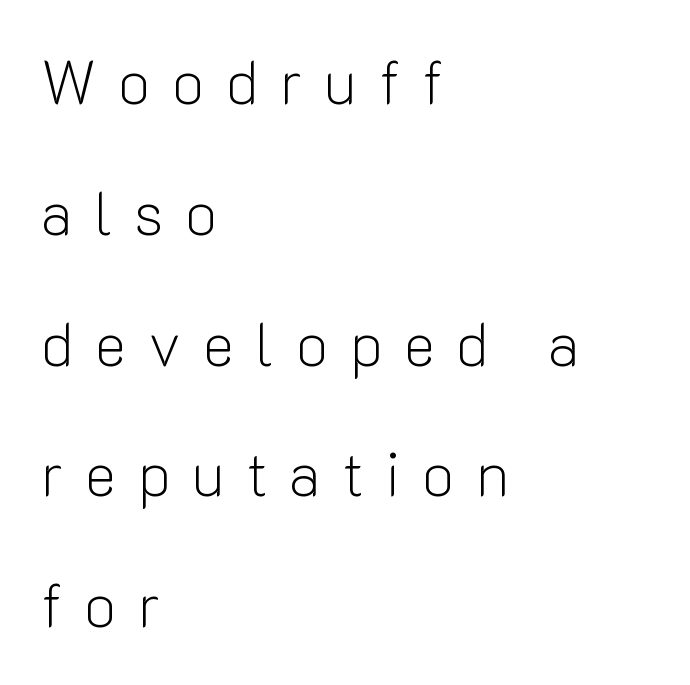
Q: Is the text bold? A: No.
Q: Is the text italic (slanted)? A: No, it is upright.
Q: Is the typeface a serif or a sans-serif typeface? A: Sans-serif.
Q: Is the text underlined? A: No.
Q: How is the paragraph aligned? A: Left-aligned.
Q: Is the spacing between letters normal or unusually wide? A: Unusually wide.
Q: Is the spacing between lines tight, normal or loose? A: Loose.
Q: Width (condensed, normal, or wide)? A: Normal.
Q: Stroke contrast? A: Low.
Q: x-height? A: Medium.
Q: Monospaced? A: No.
